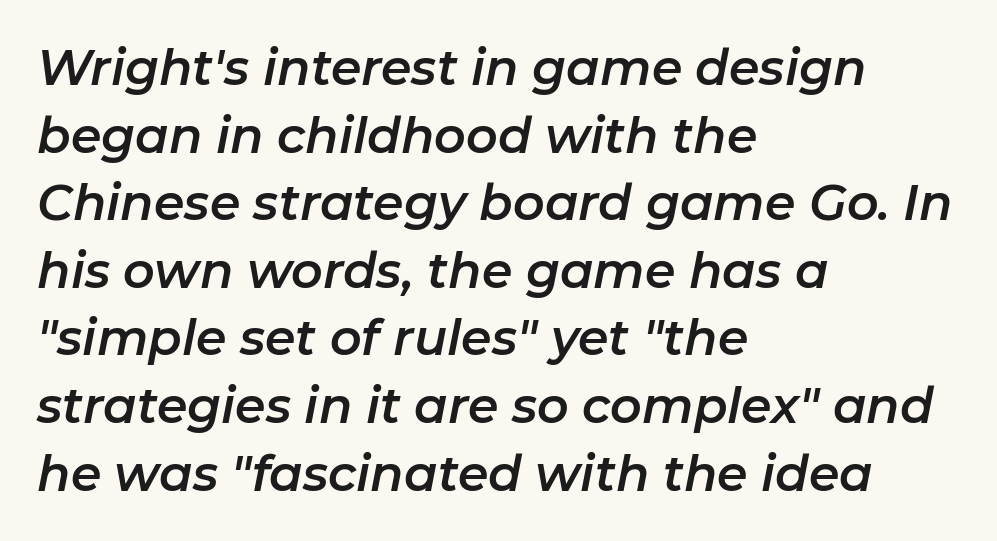
{"italic": "yes", "lean": "right", "slant_degrees": 11, "width": "normal", "stroke_contrast": "low", "x_height": "medium", "monospaced": "no", "underline": "no", "align": "left", "line_spacing": "normal", "line_spacing_ratio": 1.38, "letter_spacing": "normal", "letter_spacing_em": 0.0, "glyph_px": 49}
